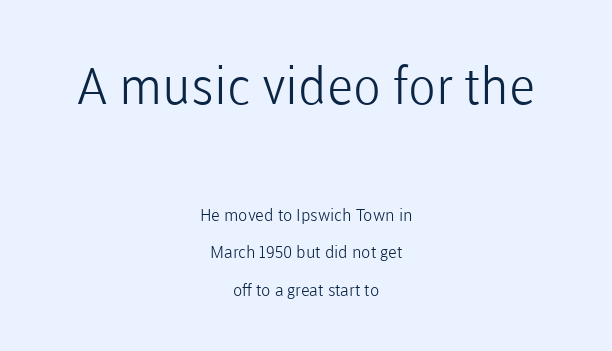
Q: Is the text bold? A: No.
Q: Is the text italic (slanted)? A: No, it is upright.
Q: Is the typeface a serif or a sans-serif typeface? A: Sans-serif.
Q: Is the text underlined? A: No.
Q: How is the paragraph aligned? A: Centered.
Q: Is the spacing between letters normal or unusually wide? A: Normal.
Q: Is the spacing between lines tight, normal or loose? A: Loose.
Q: Which block of text is set in a larger size, the first (top) or the second (bottom)? A: The first (top) one.
Q: Width (condensed, normal, or wide)? A: Normal.
Q: Stroke contrast? A: Low.
Q: x-height? A: Medium.
Q: Monospaced? A: No.
